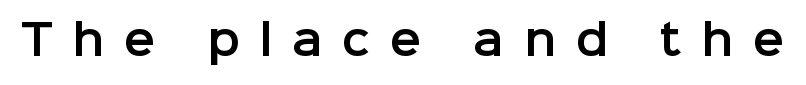
Q: Is the text italic (slanted)? A: No, it is upright.
Q: Is the typeface a serif or a sans-serif typeface? A: Sans-serif.
Q: Is the text underlined? A: No.
Q: Is the spacing between letters normal or unusually wide? A: Unusually wide.
Q: Width (condensed, normal, or wide)? A: Normal.
Q: Stroke contrast? A: Low.
Q: x-height? A: Medium.
Q: Monospaced? A: No.
